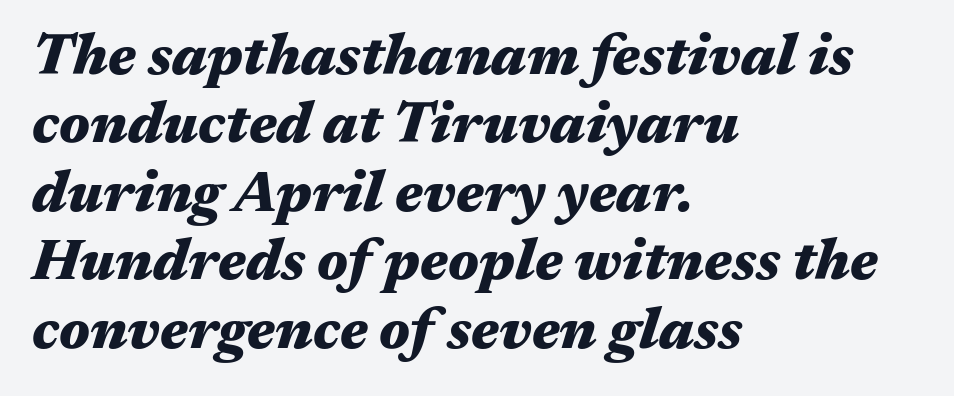
The image shows 57 px heavy, wide type, italic (leaning right); set left-aligned, line spacing 1.2x, normal letter spacing, not underlined; medium stroke contrast and a medium x-height.
